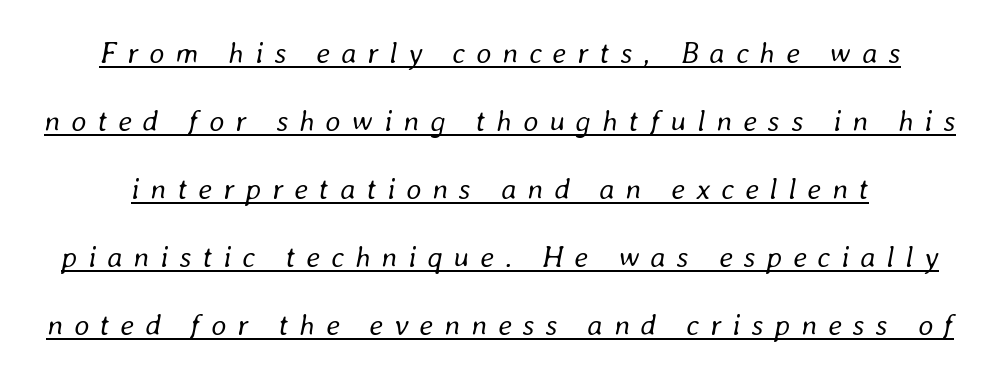
The image shows 30 px regular-weight type, italic (leaning right); set loose line spacing (2.27x), unusually wide letter spacing (+0.36 em), underlined; low stroke contrast and a medium x-height.
